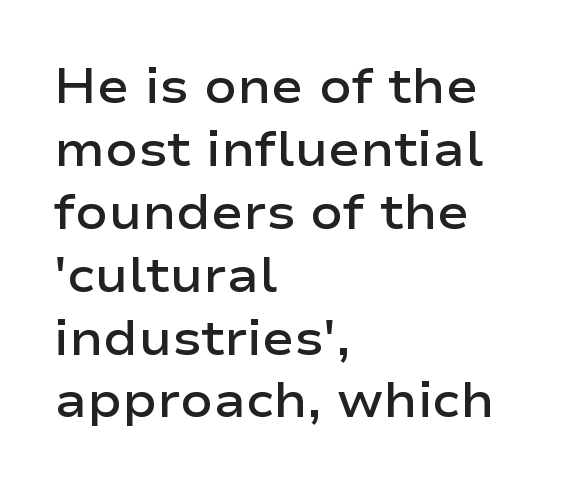
Q: Is the text bold? A: Semi-bold.
Q: Is the text italic (slanted)? A: No, it is upright.
Q: Is the typeface a serif or a sans-serif typeface? A: Sans-serif.
Q: Is the text underlined? A: No.
Q: How is the paragraph aligned? A: Left-aligned.
Q: Is the spacing between letters normal or unusually wide? A: Normal.
Q: Is the spacing between lines tight, normal or loose? A: Normal.
Q: Width (condensed, normal, or wide)? A: Wide.
Q: Stroke contrast? A: Low.
Q: x-height? A: Medium.
Q: Monospaced? A: No.
